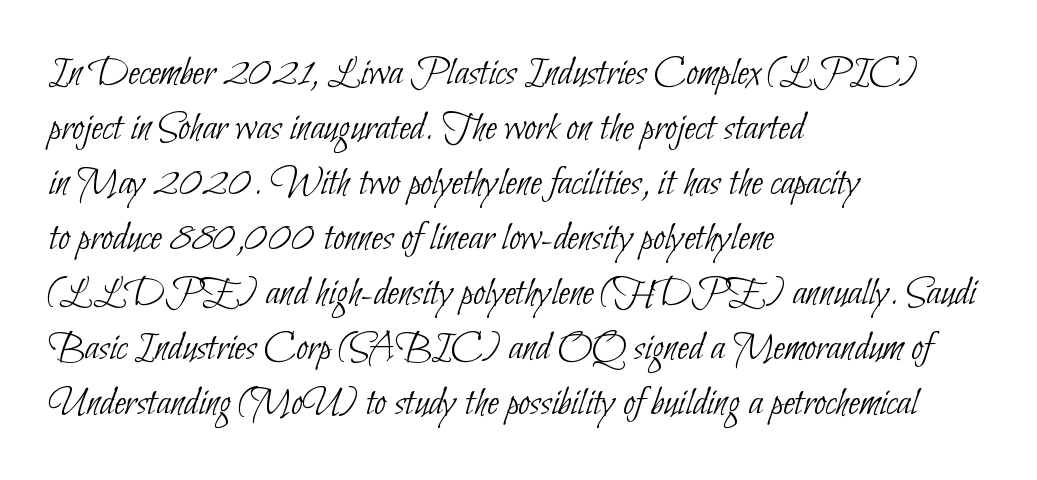
Q: Is the text bold? A: No.
Q: Is the typeface a serif or a sans-serif typeface? A: Sans-serif.
Q: Is the text underlined? A: No.
Q: How is the paragraph aligned? A: Left-aligned.
Q: Is the spacing between letters normal or unusually wide? A: Normal.
Q: Is the spacing between lines tight, normal or loose? A: Normal.
Q: Width (condensed, normal, or wide)? A: Condensed.
Q: Stroke contrast? A: Low.
Q: x-height? A: Small.
Q: Monospaced? A: No.
